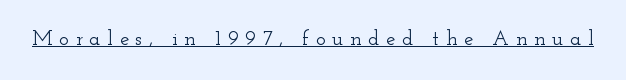
The image shows 21 px text type, upright; set unusually wide letter spacing (+0.31 em), underlined.
